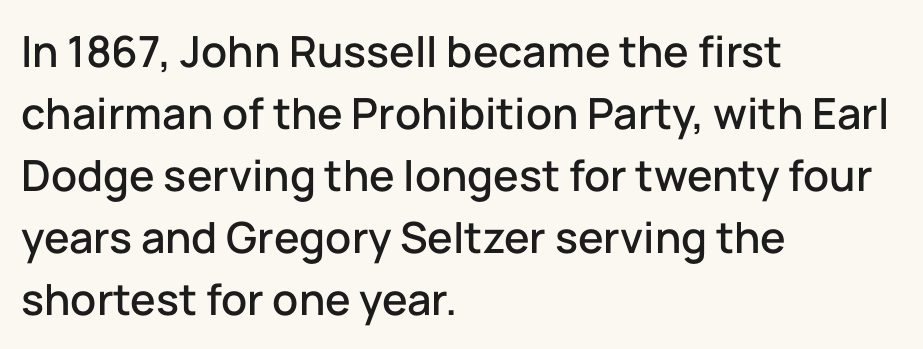
The image shows 43 px sans-serif type, upright; set left-aligned, normal line spacing (1.44x), normal letter spacing, not underlined; low stroke contrast and a medium x-height.
